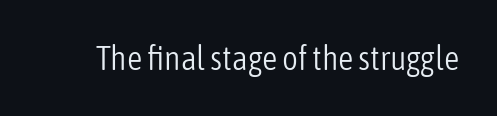
The image shows 34 px light, condensed sans-serif type, upright; set normal letter spacing, not underlined; low stroke contrast and a medium x-height.
